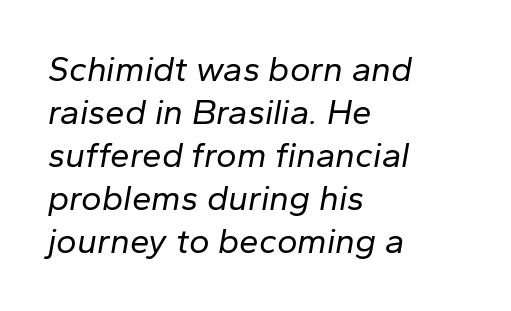
Q: Is the text bold? A: No.
Q: Is the text italic (slanted)? A: Yes, it leans right by about 10 degrees.
Q: Is the text underlined? A: No.
Q: How is the paragraph aligned? A: Left-aligned.
Q: Is the spacing between letters normal or unusually wide? A: Normal.
Q: Width (condensed, normal, or wide)? A: Normal.
Q: Stroke contrast? A: Low.
Q: x-height? A: Medium.
Q: Monospaced? A: No.
